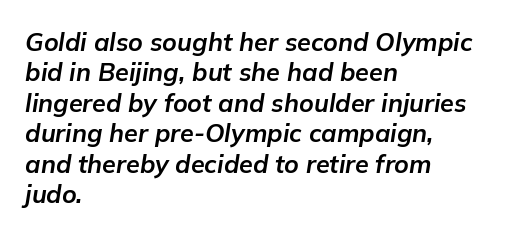
The letters sit at their default tracking, neither squeezed nor spread. Caption: bold face, heavy strokes. Caption: multi-line text, flush left, ragged right. Descenders are the only things crossing below the line. Tall strokes in this sample are angled rather than plumb.
